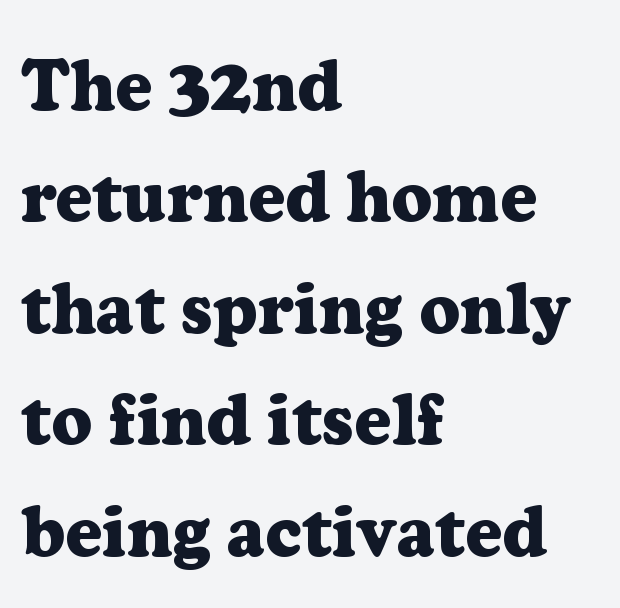
Q: Is the text bold? A: Yes.
Q: Is the text italic (slanted)? A: No, it is upright.
Q: Is the typeface a serif or a sans-serif typeface? A: Serif.
Q: Is the text underlined? A: No.
Q: How is the paragraph aligned? A: Left-aligned.
Q: Is the spacing between letters normal or unusually wide? A: Normal.
Q: Is the spacing between lines tight, normal or loose? A: Normal.
Q: Width (condensed, normal, or wide)? A: Normal.
Q: Stroke contrast? A: Low.
Q: x-height? A: Medium.
Q: Monospaced? A: No.
